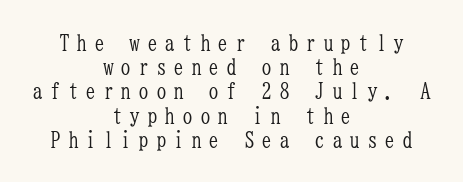
Rows of type sit shoulder to shoulder in the vertical direction. Nothing heavy about these letters — not bold at all. Clear beneath every line of the passage. The line texture is sparse and dotted thanks to wide tracking. Teacher's note: observe the equal gaps on both sides — that is centered alignment. Italic? Not at all — the glyphs are vertical.
